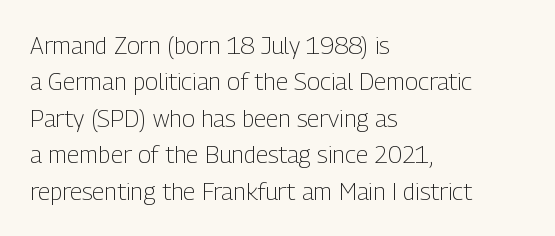
Q: Is the text bold? A: No.
Q: Is the text italic (slanted)? A: No, it is upright.
Q: Is the text underlined? A: No.
Q: How is the paragraph aligned? A: Left-aligned.
Q: Is the spacing between letters normal or unusually wide? A: Normal.
Q: Is the spacing between lines tight, normal or loose? A: Normal.
